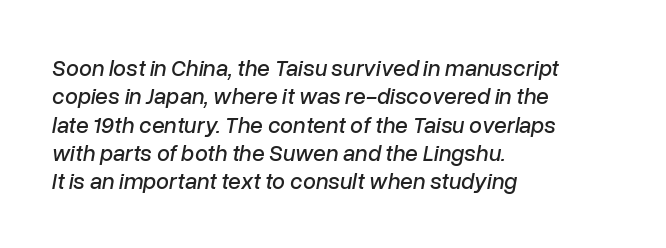
The image shows 23 px text type, italic (leaning right); set left-aligned, line spacing 1.23x, normal letter spacing, not underlined.
